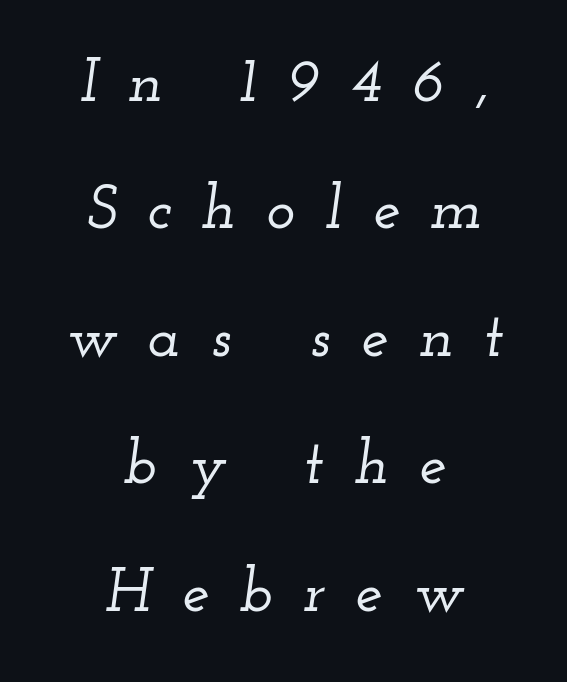
Is this a sans? No — the strokes have serifs. The whitespace from short lines is split evenly between both sides. Varying glyph widths throughout — classic text-font behaviour. A typesetter would mark this as italic.
